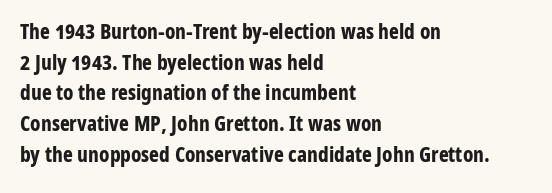
{"italic": "no", "bold": "yes", "underline": "no", "align": "left", "line_spacing": "normal", "line_spacing_ratio": 1.46, "letter_spacing": "normal", "letter_spacing_em": 0.0, "glyph_px": 21}
